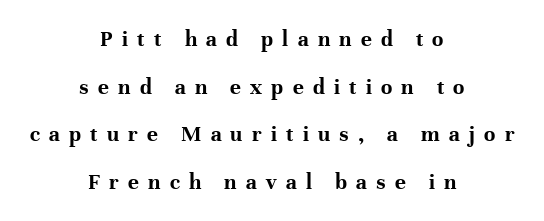
The image shows 23 px bold type, upright; set centered, loose line spacing (2.07x), unusually wide letter spacing (+0.4 em), not underlined.
